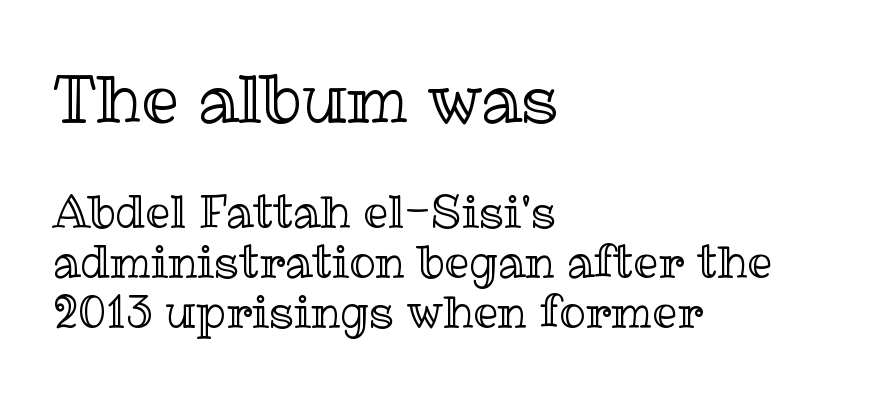
The image shows 66 px text type, upright; set left-aligned, tight line spacing (1.14x), normal letter spacing, not underlined; the first (top) block is 1.5x larger; a medium x-height.
